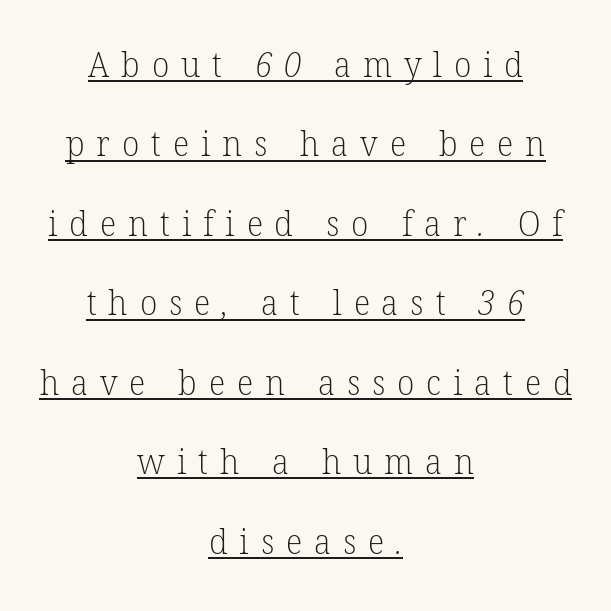
Q: Is the text bold? A: No.
Q: Is the typeface a serif or a sans-serif typeface? A: Serif.
Q: Is the text underlined? A: Yes.
Q: How is the paragraph aligned? A: Centered.
Q: Is the spacing between letters normal or unusually wide? A: Unusually wide.
Q: Is the spacing between lines tight, normal or loose? A: Loose.
Q: Width (condensed, normal, or wide)? A: Normal.
Q: Stroke contrast? A: Low.
Q: x-height? A: Medium.
Q: Monospaced? A: No.
